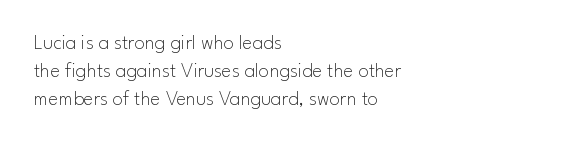
The image shows 21 px text type, upright; set left-aligned, normal line spacing (1.33x), normal letter spacing, not underlined.
